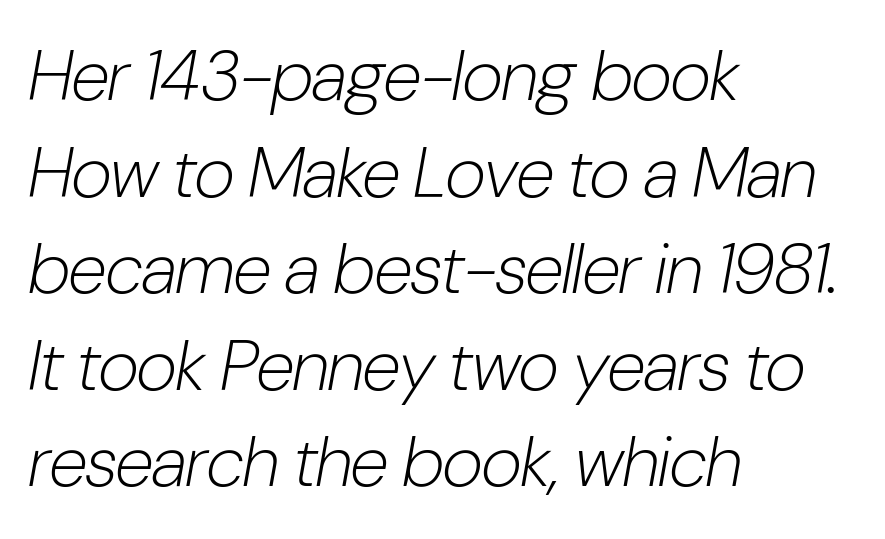
The image shows 71 px light, condensed type, italic (leaning right); set left-aligned, normal line spacing (1.36x), normal letter spacing, not underlined; low stroke contrast and a medium x-height.
